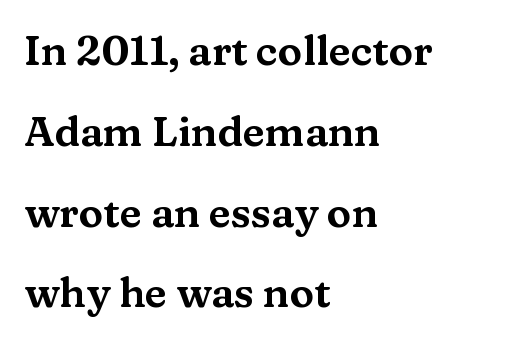
The setting favours the left margin, as ordinary paragraphs usually do. Any mark beneath the type? The region is blank. Unlike a clean sans, this face finishes its strokes with serifs. Each word holds together tightly as a unit, with standard inter-letter gaps. A typesetter would call this proportional, since set widths differ per character. Vertically, the passage feels expansive, rows floating well apart.
